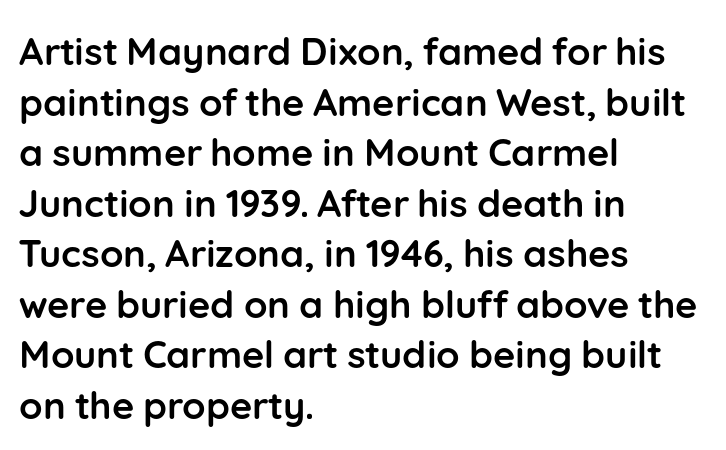
The image shows 38 px semibold sans-serif type, upright; set left-aligned, normal line spacing (1.33x), normal letter spacing, not underlined; low stroke contrast and a medium x-height.
